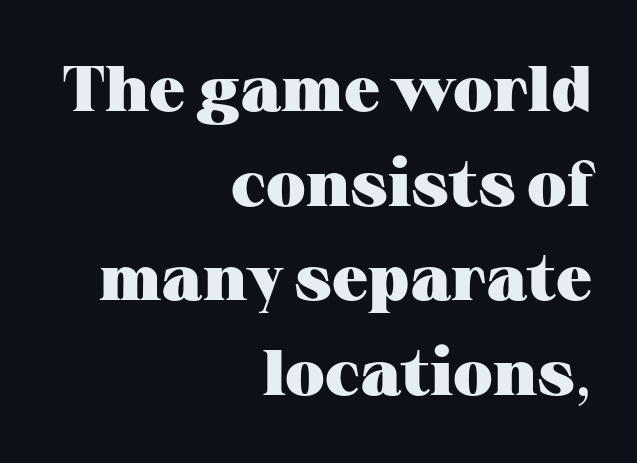
Q: Is the text bold? A: Yes.
Q: Is the text italic (slanted)? A: No, it is upright.
Q: Is the typeface a serif or a sans-serif typeface? A: Serif.
Q: Is the text underlined? A: No.
Q: How is the paragraph aligned? A: Right-aligned.
Q: Is the spacing between letters normal or unusually wide? A: Normal.
Q: Is the spacing between lines tight, normal or loose? A: Normal.
Q: Width (condensed, normal, or wide)? A: Wide.
Q: Stroke contrast? A: Medium.
Q: x-height? A: Medium.
Q: Monospaced? A: No.
